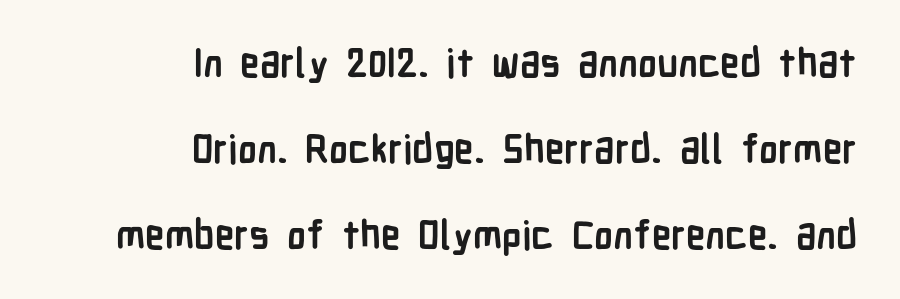
Posture: upright roman. Is the block centered? No — it sits flush against the right margin. Heavy-handed strokes throughout: this text is bold. Serif or sans? Sans — the stroke terminals are bare. A typesetter would call this proportional, since set widths differ per character.
